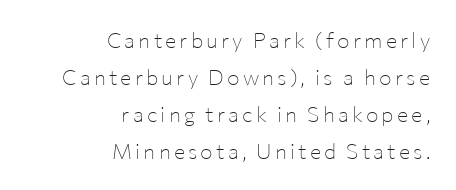
{"italic": "no", "bold": "no", "underline": "no", "align": "right", "line_spacing_ratio": 1.76, "glyph_px": 21}
